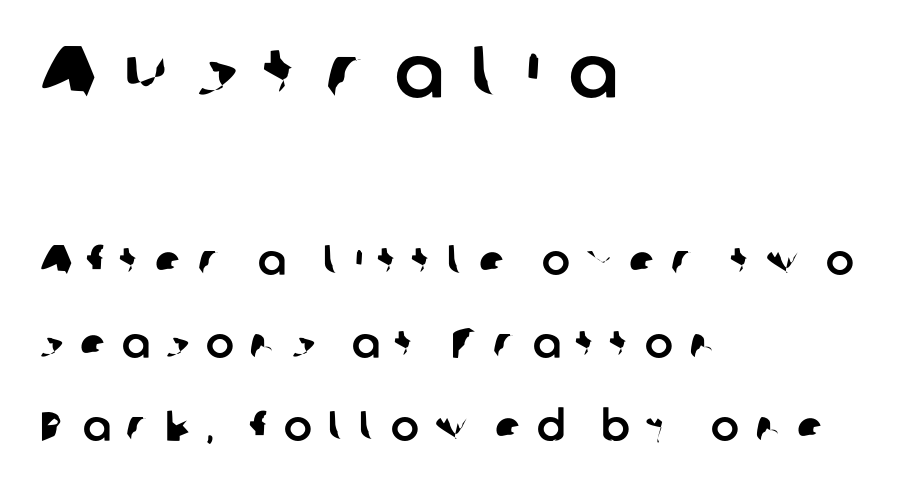
{"serif": "no", "width": "normal", "stroke_contrast": "low", "x_height": "medium", "monospaced": "no", "underline": "no", "align": "left", "line_spacing": "loose", "line_spacing_ratio": 1.97, "letter_spacing": "wide", "letter_spacing_em": 0.38, "larger_block": "first", "size_ratio": 1.74, "glyph_px": 73}
